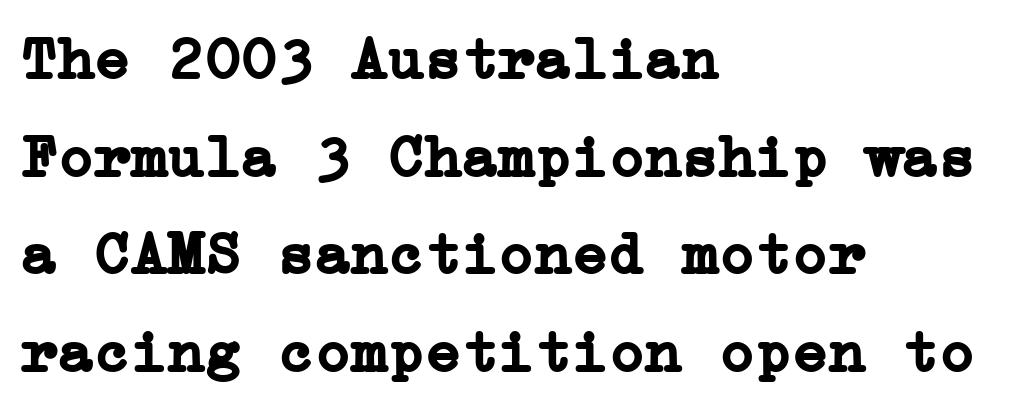
The string is rendered with underlining switched off. The lines in this sample share a left origin and differ only in where they stop. Interline gaps are of average width in this sample. These words are printed bold, with thick strokes throughout.
